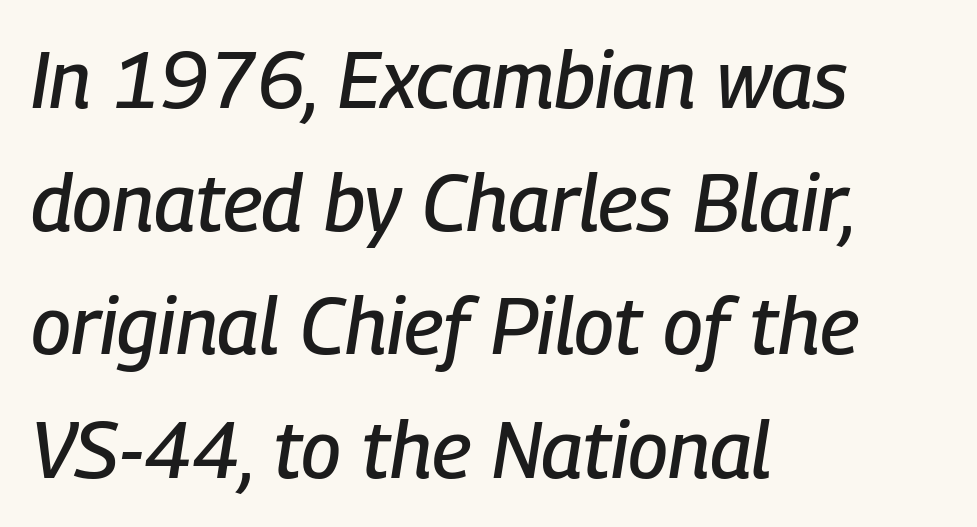
Inter-character spacing is left at the font's built-in metrics. Reading down the block, your eye returns to a fixed left position each line. The area under the type is left untouched. A normal amount of white space separates one row of letters from the next.
